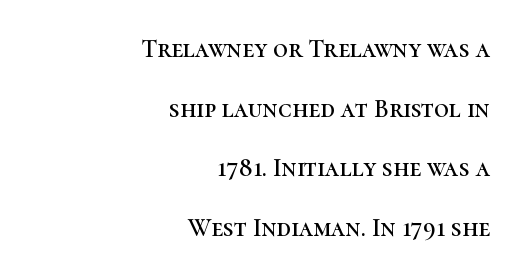
{"italic": "no", "underline": "no", "align": "right", "line_spacing": "loose", "line_spacing_ratio": 2.29, "letter_spacing": "normal", "letter_spacing_em": 0.0, "glyph_px": 26}
